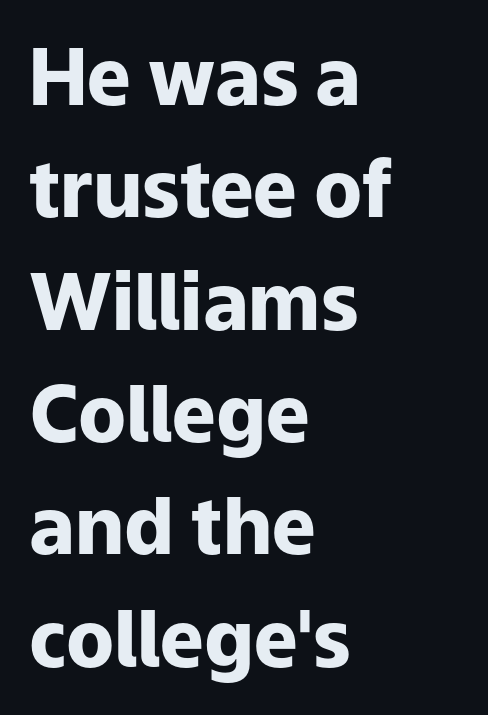
Q: Is the text bold? A: Yes.
Q: Is the text italic (slanted)? A: No, it is upright.
Q: Is the typeface a serif or a sans-serif typeface? A: Sans-serif.
Q: Is the text underlined? A: No.
Q: How is the paragraph aligned? A: Left-aligned.
Q: Is the spacing between letters normal or unusually wide? A: Normal.
Q: Is the spacing between lines tight, normal or loose? A: Normal.
Q: Width (condensed, normal, or wide)? A: Normal.
Q: Stroke contrast? A: Low.
Q: x-height? A: Medium.
Q: Monospaced? A: No.
